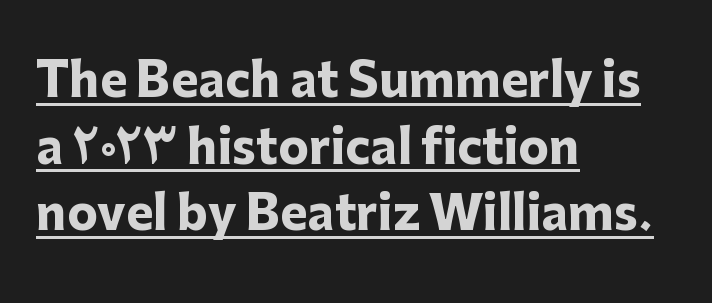
The image shows 46 px heavy sans-serif type, upright; set left-aligned, normal line spacing (1.45x), normal letter spacing, underlined; low stroke contrast and a medium x-height.
